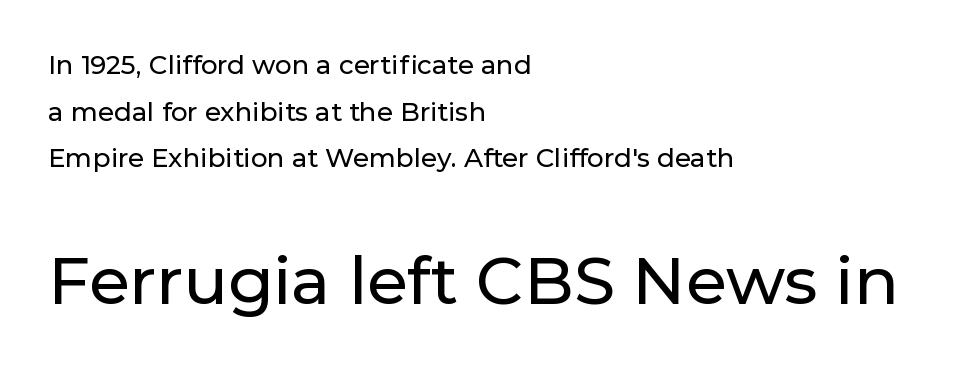
The image shows 66 px sans-serif type, upright; set left-aligned, line spacing 1.79x, normal letter spacing, not underlined; the second (bottom) block is 2.54x larger; low stroke contrast and a medium x-height.
